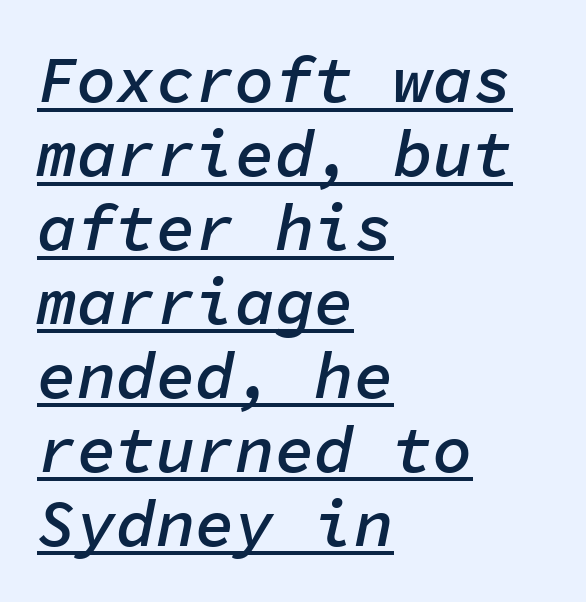
The image shows 66 px semibold type, italic (leaning right), monospaced; set left-aligned, tight line spacing (1.12x), normal letter spacing, underlined; low stroke contrast and a medium x-height.
